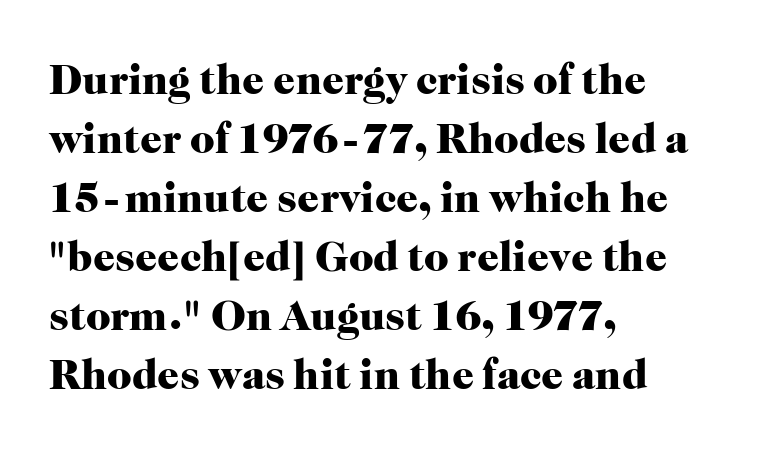
Q: Is the text bold? A: Yes.
Q: Is the text italic (slanted)? A: No, it is upright.
Q: Is the typeface a serif or a sans-serif typeface? A: Serif.
Q: Is the text underlined? A: No.
Q: How is the paragraph aligned? A: Left-aligned.
Q: Is the spacing between letters normal or unusually wide? A: Normal.
Q: Is the spacing between lines tight, normal or loose? A: Normal.
Q: Width (condensed, normal, or wide)? A: Normal.
Q: Stroke contrast? A: High.
Q: x-height? A: Medium.
Q: Monospaced? A: No.
